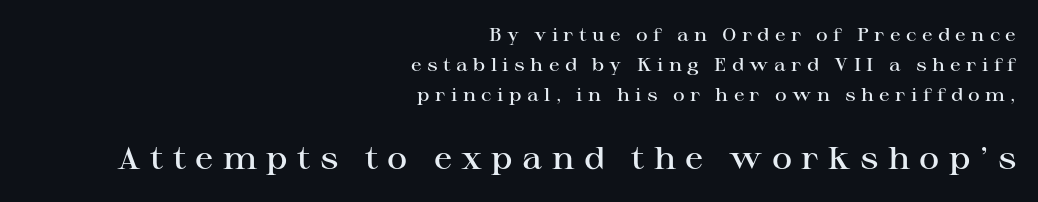
The image shows 31 px semibold, wide serif type, upright; set right-aligned, normal line spacing (1.67x), unusually wide letter spacing (+0.3 em), not underlined; the second (bottom) block is 1.72x larger; high stroke contrast and a medium x-height.
